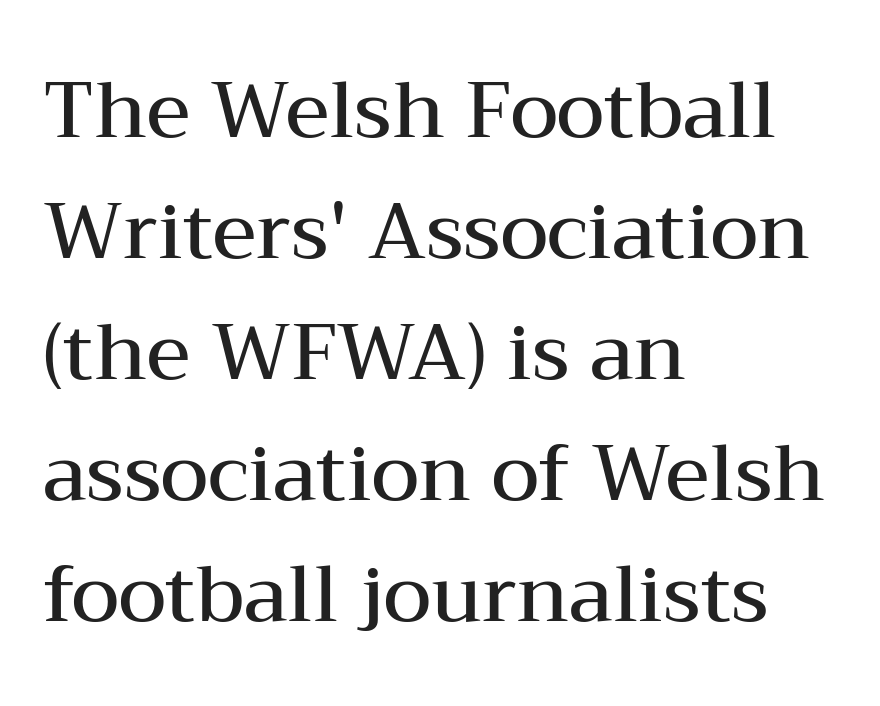
The image shows 78 px semibold, wide serif type, upright; set left-aligned, normal line spacing (1.55x), normal letter spacing, not underlined; medium stroke contrast and a medium x-height.
